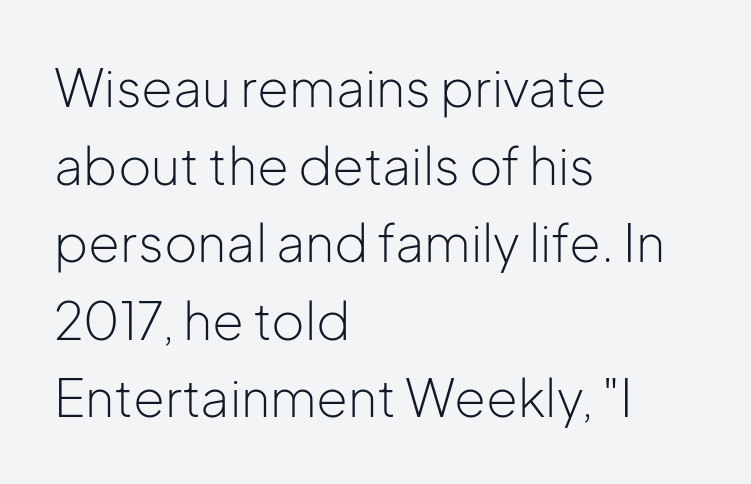
You can tell it's not italic because the verticals are truly vertical. The zone under the glyphs is completely vacant. Words appear dense and cohesive because spacing is normal. This sample is left-justified, so line endings fall wherever the words run out. Varying glyph widths throughout — classic text-font behaviour. The text was rendered using a sans face with plain stroke endings.
